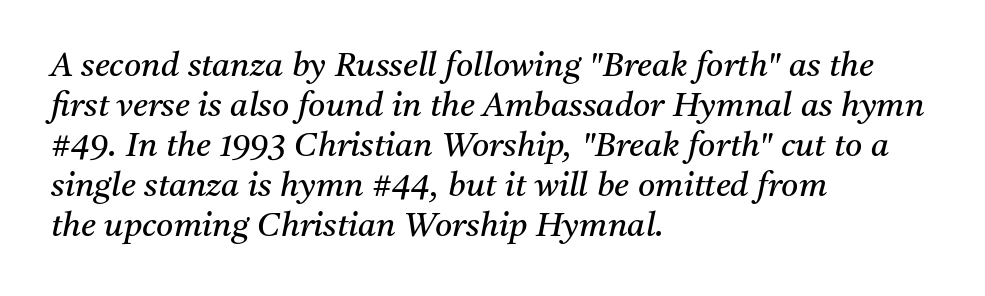
The image shows 33 px regular-weight serif type, italic (leaning right); set left-aligned, line spacing 1.21x, normal letter spacing, not underlined; medium stroke contrast and a medium x-height.
